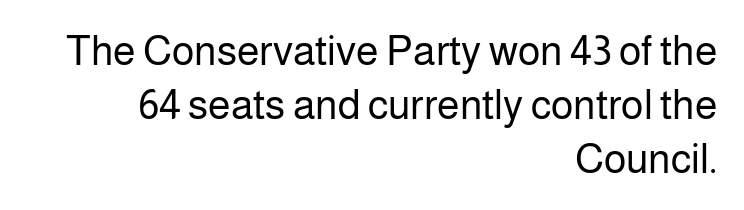
The image shows 41 px regular-weight sans-serif type, upright; set right-aligned, normal line spacing (1.32x), normal letter spacing, not underlined; low stroke contrast and a medium x-height.
